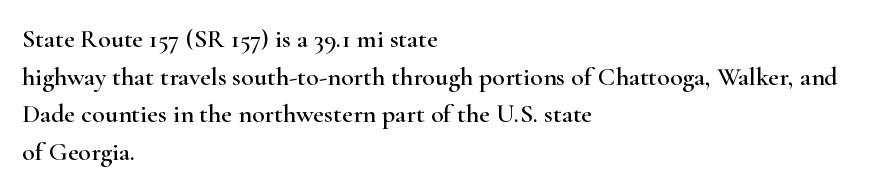
{"italic": "no", "underline": "no", "align": "left", "line_spacing": "normal", "line_spacing_ratio": 1.45, "letter_spacing": "normal", "letter_spacing_em": 0.0, "glyph_px": 26}
